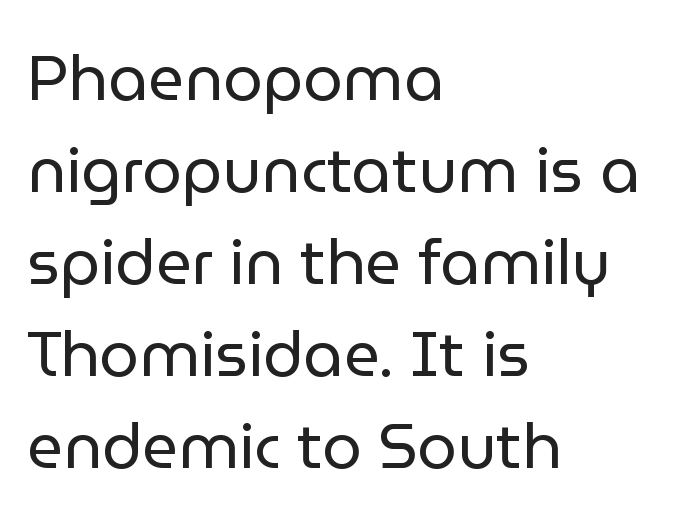
{"serif": "no", "italic": "no", "bold": "no", "weight": "regular", "width": "normal", "stroke_contrast": "low", "x_height": "medium", "monospaced": "no", "underline": "no", "align": "left", "line_spacing": "normal", "line_spacing_ratio": 1.46, "letter_spacing": "normal", "letter_spacing_em": 0.0, "glyph_px": 63}
